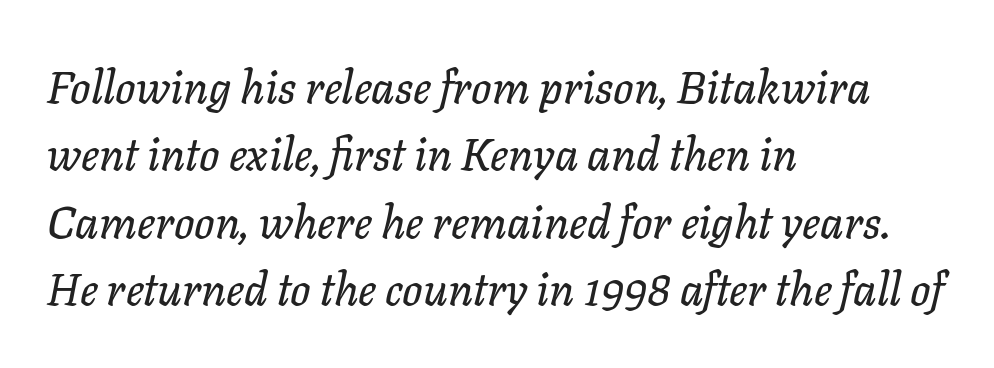
The paragraph shown leans on its left margin. Is the letter spacing exaggerated? No — it looks like the ordinary default. Quick note: underline off. In terms of leading, this rendering sits right in the middle. Italic: yes, the glyphs are oblique. The face used here is proportionally spaced, like ordinary book or web type.
